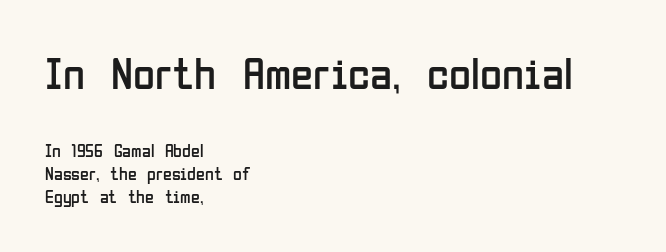
Q: Is the text bold? A: No.
Q: Is the text italic (slanted)? A: No, it is upright.
Q: Is the typeface a serif or a sans-serif typeface? A: Sans-serif.
Q: Is the text underlined? A: No.
Q: How is the paragraph aligned? A: Left-aligned.
Q: Is the spacing between letters normal or unusually wide? A: Normal.
Q: Is the spacing between lines tight, normal or loose? A: Normal.
Q: Which block of text is set in a larger size, the first (top) or the second (bottom)? A: The first (top) one.
Q: Width (condensed, normal, or wide)? A: Condensed.
Q: Stroke contrast? A: Low.
Q: x-height? A: Medium.
Q: Monospaced? A: No.
